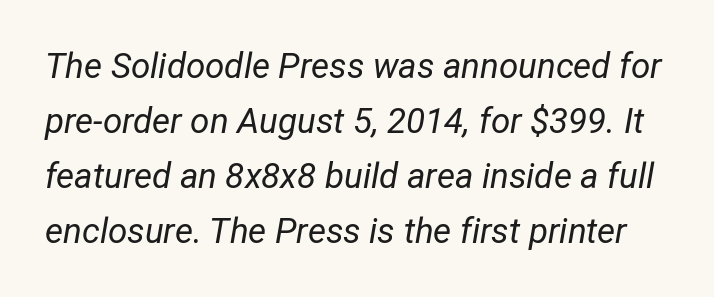
These lines keep a tight, regular rhythm from letter to letter. Leading matches the norm, producing a regular column. Underlining? Definitely not there. Here the designer chose a conventional face with non-uniform glyph widths. When letters slant like this, we call the style italic. Compared with a typical body face, this is equally light or lighter still.
